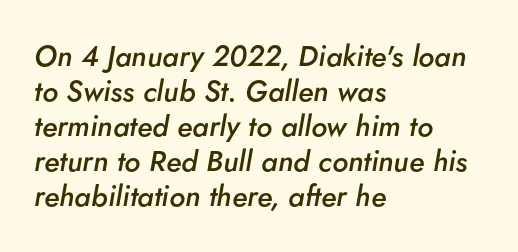
These lines are rendered in a variable-pitch font. An italicized treatment has been applied to the whole sample. No word sits above an underline. Characters follow at the spacing the type designer built in. Is the block centered? No — it sits flush against the left margin. The strokes are fattened partway — semibold, not bold.
